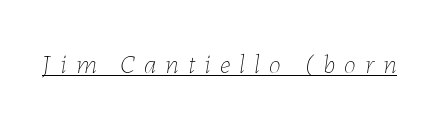
{"italic": "yes", "lean": "right", "slant_degrees": 7, "bold": "no", "underline": "yes", "letter_spacing": "wide", "letter_spacing_em": 0.34, "glyph_px": 27}
